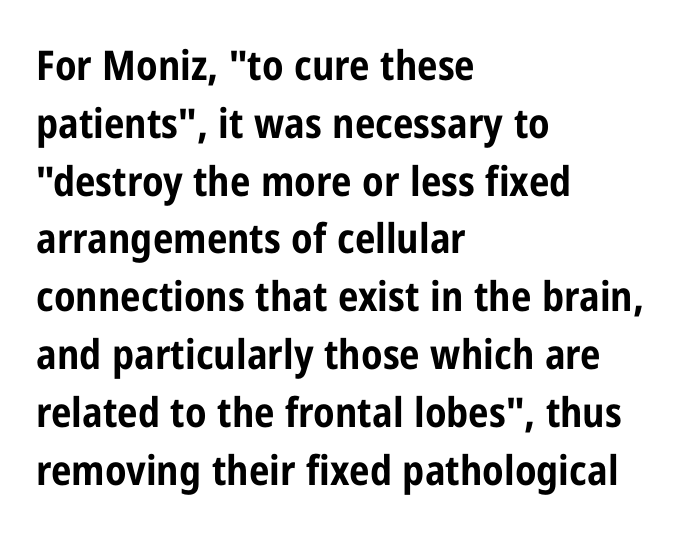
Regarding serifs, this sample does without them. Is this a fixed-width face? No — the glyphs have proportional, varying widths. The letterforms sit shoulder to shoulder at normal distance. The letters stand upright; this is a roman face. The space between consecutive lines is moderate.
